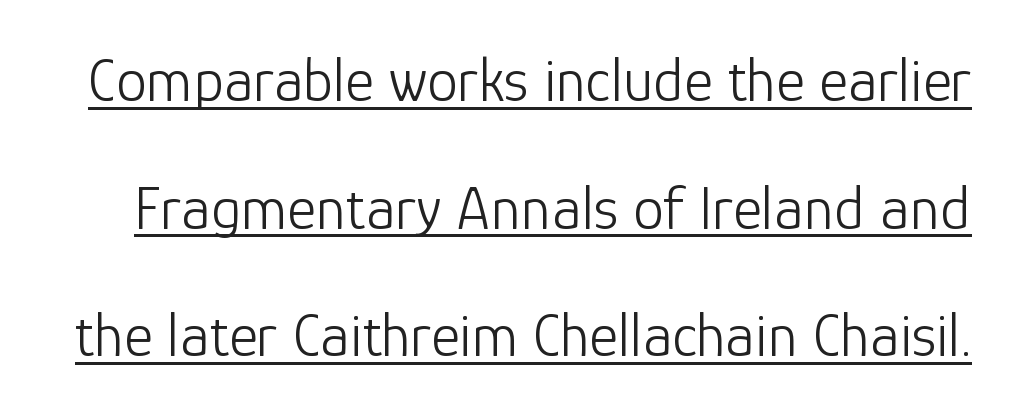
{"serif": "no", "italic": "no", "bold": "no", "weight": "light", "width": "normal", "stroke_contrast": "low", "x_height": "medium", "monospaced": "no", "underline": "yes", "line_spacing": "loose", "line_spacing_ratio": 2.06, "letter_spacing": "normal", "letter_spacing_em": 0.0, "glyph_px": 62}
